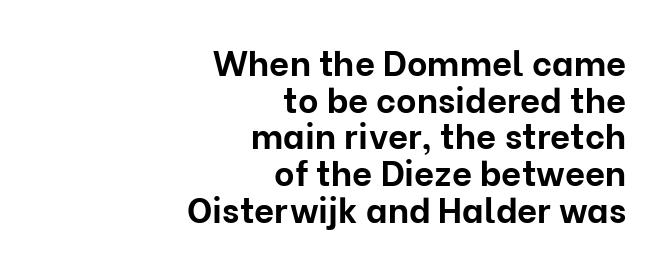
Q: Is the text bold? A: Yes.
Q: Is the text italic (slanted)? A: No, it is upright.
Q: Is the typeface a serif or a sans-serif typeface? A: Sans-serif.
Q: Is the text underlined? A: No.
Q: How is the paragraph aligned? A: Right-aligned.
Q: Is the spacing between letters normal or unusually wide? A: Normal.
Q: Is the spacing between lines tight, normal or loose? A: Tight.
Q: Width (condensed, normal, or wide)? A: Normal.
Q: Stroke contrast? A: Low.
Q: x-height? A: Medium.
Q: Monospaced? A: No.
